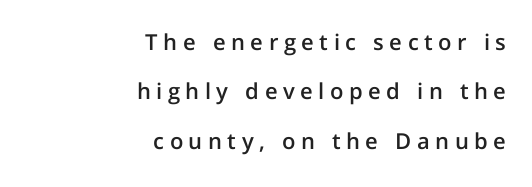
Q: Is the text bold? A: Semi-bold.
Q: Is the text italic (slanted)? A: No, it is upright.
Q: Is the text underlined? A: No.
Q: How is the paragraph aligned? A: Right-aligned.
Q: Is the spacing between letters normal or unusually wide? A: Unusually wide.
Q: Is the spacing between lines tight, normal or loose? A: Loose.
